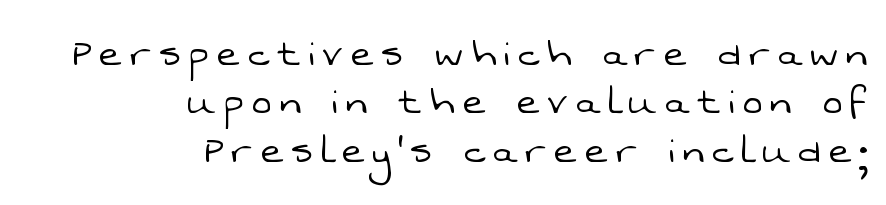
The image shows 47 px light sans-serif type; set right-aligned, tight line spacing (1.03x), not underlined; low stroke contrast and a medium x-height.
